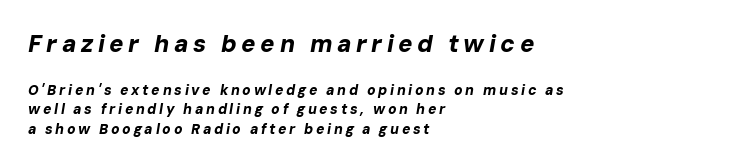
The image shows 24 px bold type, italic (leaning right); set left-aligned, normal line spacing (1.4x), not underlined; the first (top) block is 1.71x larger.
